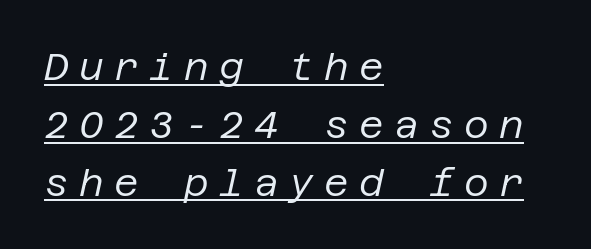
Q: Is the text bold? A: No.
Q: Is the text italic (slanted)? A: Yes, it leans right by about 12 degrees.
Q: Is the text underlined? A: Yes.
Q: How is the paragraph aligned? A: Left-aligned.
Q: Is the spacing between letters normal or unusually wide? A: Unusually wide.
Q: Is the spacing between lines tight, normal or loose? A: Normal.
Q: Width (condensed, normal, or wide)? A: Normal.
Q: Stroke contrast? A: Low.
Q: x-height? A: Large.
